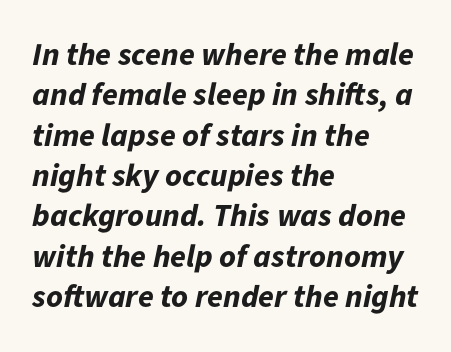
{"italic": "yes", "lean": "right", "slant_degrees": 11, "bold": "yes", "weight": "bold", "width": "normal", "stroke_contrast": "low", "x_height": "medium", "monospaced": "no", "underline": "no", "align": "left", "line_spacing": "normal", "line_spacing_ratio": 1.26, "letter_spacing": "normal", "letter_spacing_em": 0.0, "glyph_px": 32}
